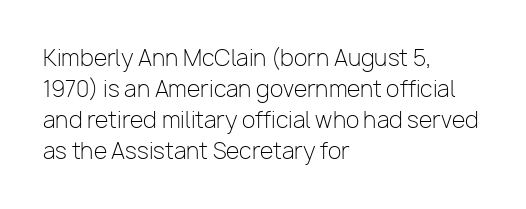
The words here are not underlined. Default kerning and tracking; the words read as compact shapes. The paragraph shown leans on its left margin. Posture: straight, roman, zero tilt. Vertical stems look standard width or narrower in stroke. Vertical spacing — default.
